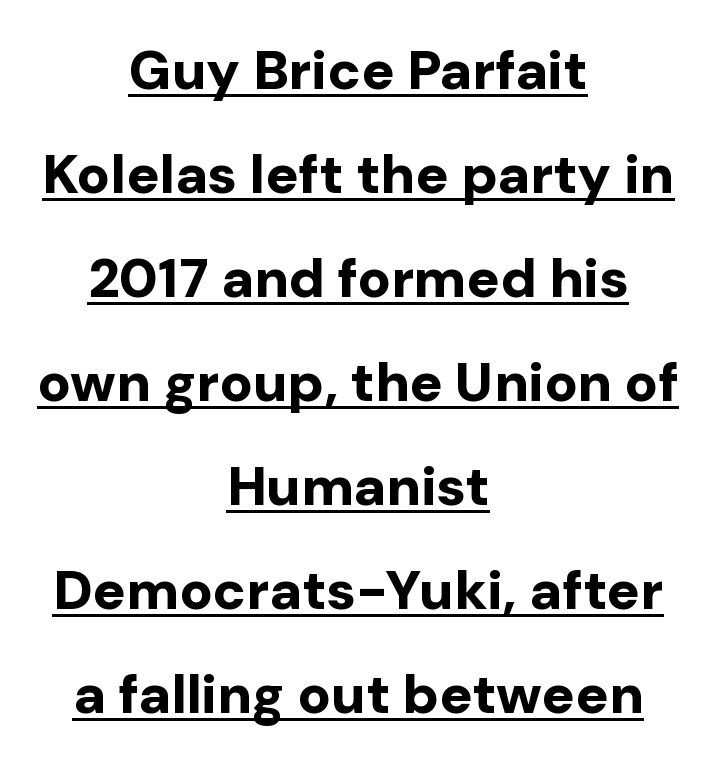
Q: Is the text bold? A: Yes.
Q: Is the text italic (slanted)? A: No, it is upright.
Q: Is the typeface a serif or a sans-serif typeface? A: Sans-serif.
Q: Is the text underlined? A: Yes.
Q: How is the paragraph aligned? A: Centered.
Q: Is the spacing between letters normal or unusually wide? A: Normal.
Q: Width (condensed, normal, or wide)? A: Normal.
Q: Stroke contrast? A: Low.
Q: x-height? A: Medium.
Q: Monospaced? A: No.
